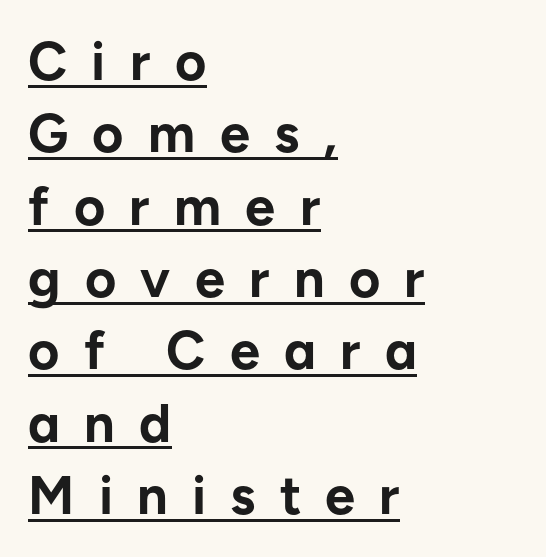
{"serif": "no", "italic": "no", "bold": "yes", "weight": "bold", "width": "normal", "stroke_contrast": "low", "x_height": "medium", "monospaced": "no", "underline": "yes", "align": "left", "line_spacing": "normal", "line_spacing_ratio": 1.34, "letter_spacing": "wide", "letter_spacing_em": 0.45, "glyph_px": 54}
